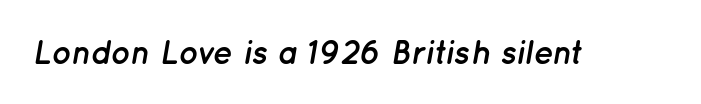
Q: Is the text bold? A: Yes.
Q: Is the text italic (slanted)? A: Yes, it leans right by about 12 degrees.
Q: Is the text underlined? A: No.
Q: Is the spacing between letters normal or unusually wide? A: Normal.
Q: Width (condensed, normal, or wide)? A: Normal.
Q: Stroke contrast? A: Low.
Q: x-height? A: Medium.
Q: Monospaced? A: No.
